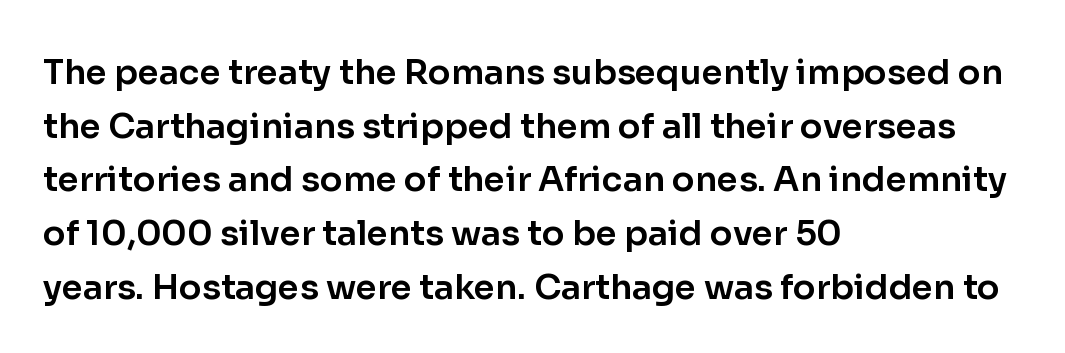
The image shows 34 px sans-serif type, upright; set left-aligned, normal line spacing (1.58x), normal letter spacing, not underlined; low stroke contrast and a medium x-height.
